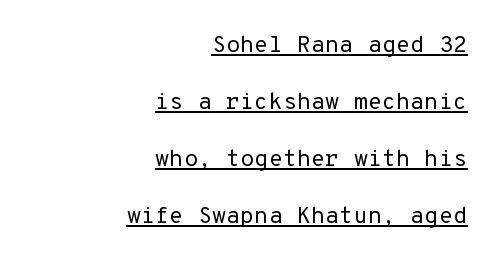
The face used here appears with an underline applied. Is the letter spacing exaggerated? No — it looks like the ordinary default. Layout note: lines flush right. Is there any slant? The stems are plumb.
